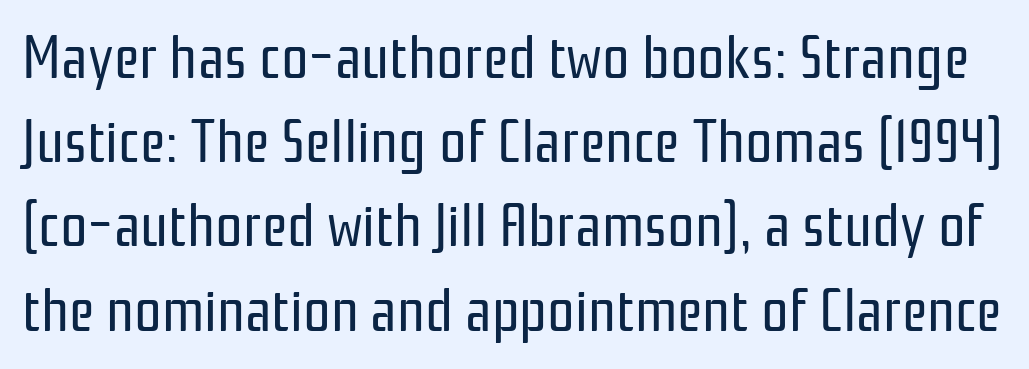
The image shows 61 px regular-weight, condensed sans-serif type, upright; set normal line spacing (1.38x), normal letter spacing, not underlined; low stroke contrast and a medium x-height.
